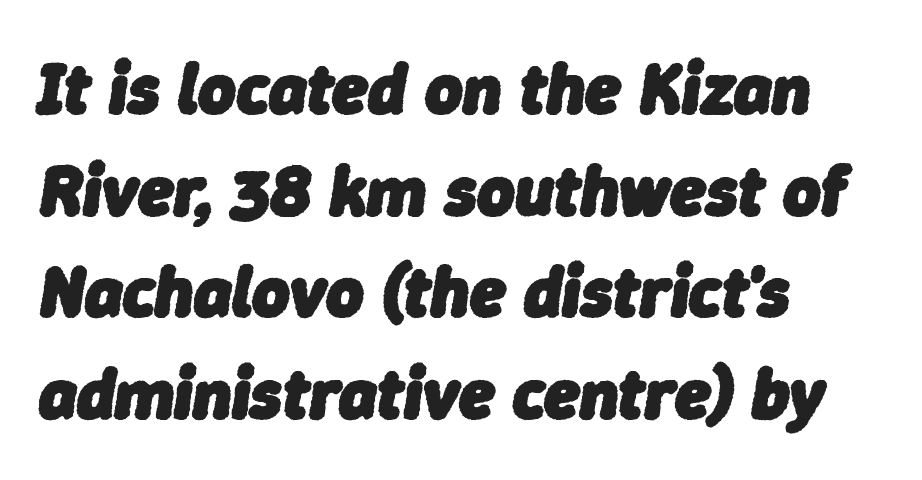
Any mark beneath the type? The region is blank. Is the letter spacing exaggerated? No — it looks like the ordinary default. Varying glyph widths throughout — classic text-font behaviour. The designer left line spacing at the default. I'd describe the lettering as bold — thick and assertive. The passage shown leans; its letterforms are oblique.
